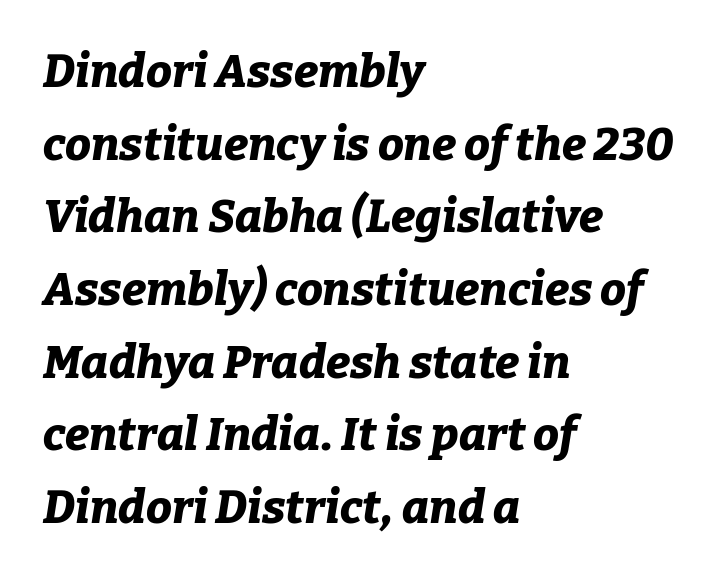
Decoration check: the copy has no underline. Short and long lines alike share a common starting point at left. What's the leading like? Ordinary, nothing unusual. How heavy is the stroke? Heavy — this is a bold. Is the letter spacing exaggerated? No — it looks like the ordinary default.
